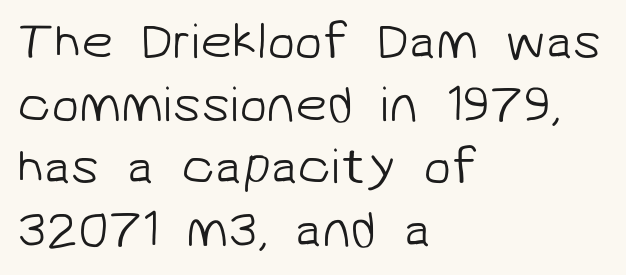
The image shows 51 px light sans-serif type; set left-aligned, line spacing 1.23x, normal letter spacing, not underlined; low stroke contrast and a medium x-height.
